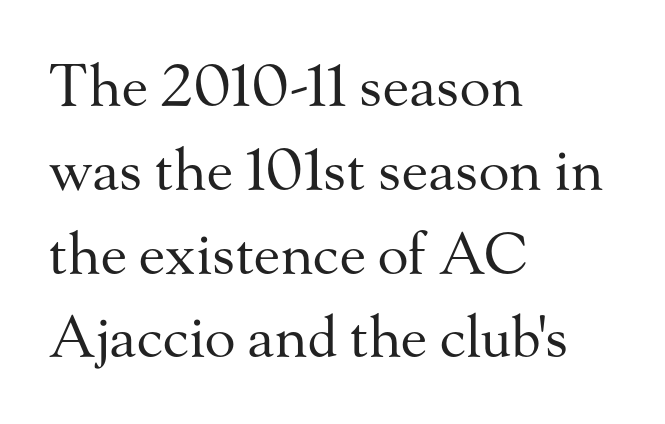
Weight class: somewhere from thin through regular. The rendering anchors every line to the left-hand side. The tracking reads as untouched default to a designer's eye. Here the designer chose a conventional face with non-uniform glyph widths. If you measured baseline to baseline, you'd find a middling distance. Descenders hang freely into open space.
